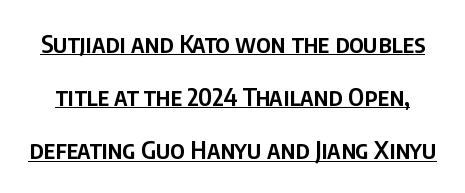
Q: Is the text bold? A: Semi-bold.
Q: Is the text italic (slanted)? A: No, it is upright.
Q: Is the text underlined? A: Yes.
Q: Is the spacing between letters normal or unusually wide? A: Normal.
Q: Is the spacing between lines tight, normal or loose? A: Loose.
